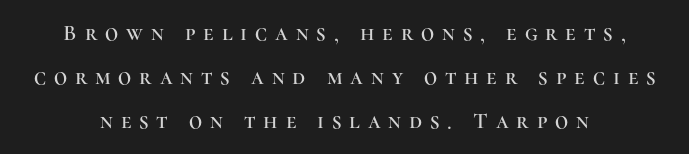
Q: Is the text italic (slanted)? A: No, it is upright.
Q: Is the text underlined? A: No.
Q: How is the paragraph aligned? A: Centered.
Q: Is the spacing between letters normal or unusually wide? A: Unusually wide.
Q: Is the spacing between lines tight, normal or loose? A: Loose.
